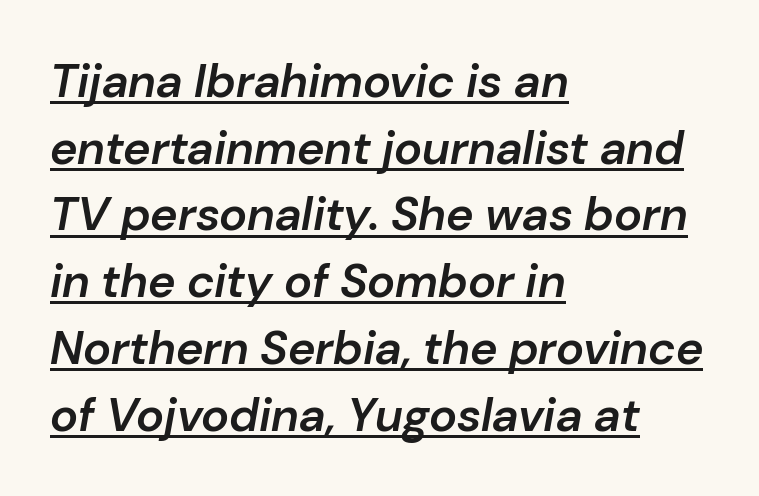
Honestly, the underline is the first thing you notice here. This sample is left-justified, so line endings fall wherever the words run out. You could call the tracking neutral — neither tight nor loose. A semibold gives these letters moderate extra thickness, short of bold. Leading matches the norm, producing a regular column. This is oblique type, the kind used for emphasis or titles.
